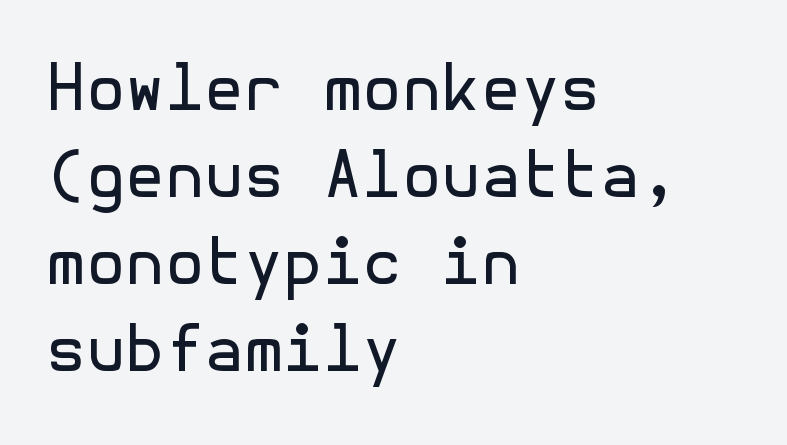
The image shows 64 px regular-weight sans-serif type, upright; set left-aligned, normal line spacing (1.36x), normal letter spacing, not underlined; a medium x-height.
